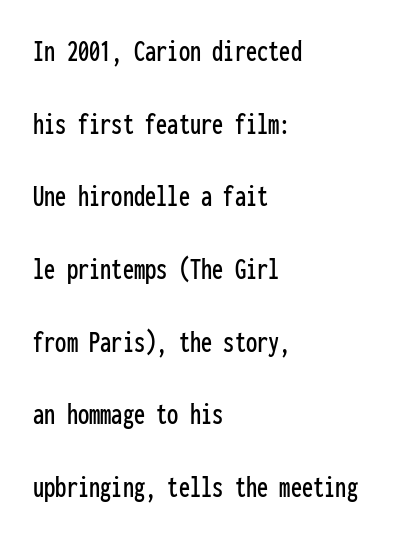
{"serif": "no", "italic": "no", "width": "condensed", "stroke_contrast": "low", "x_height": "medium", "monospaced": "yes", "underline": "no", "align": "left", "line_spacing": "loose", "line_spacing_ratio": 2.27, "letter_spacing": "normal", "letter_spacing_em": 0.0, "glyph_px": 32}
